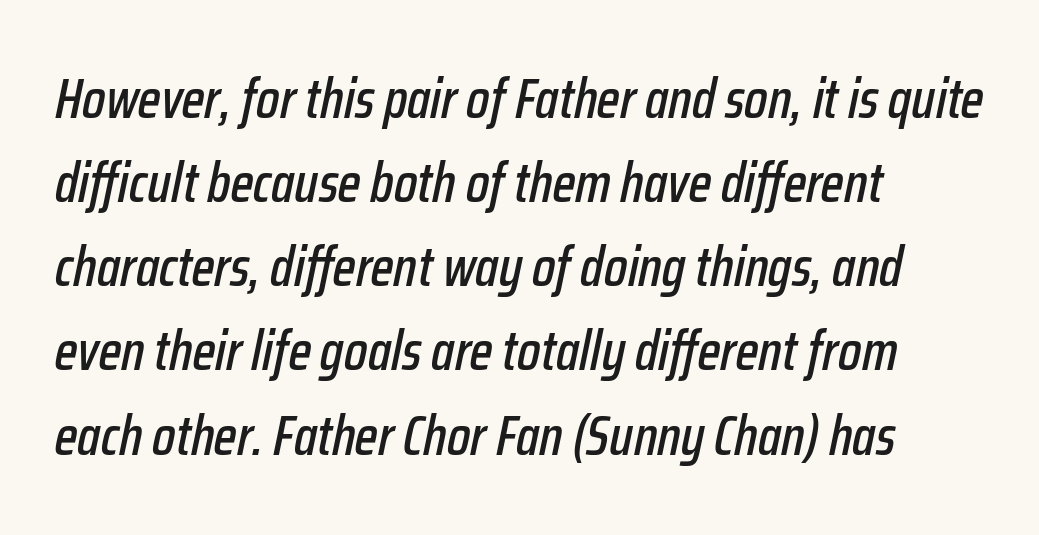
Check the space under the baseline: it is left empty. The type is set solid horizontally, with unmodified tracking. Line starts are locked; line ends wander. Quick note: italic. The passage shown stacks its lines at a standard gap. Looks like regular typesetting: each glyph gets only the width it needs.
